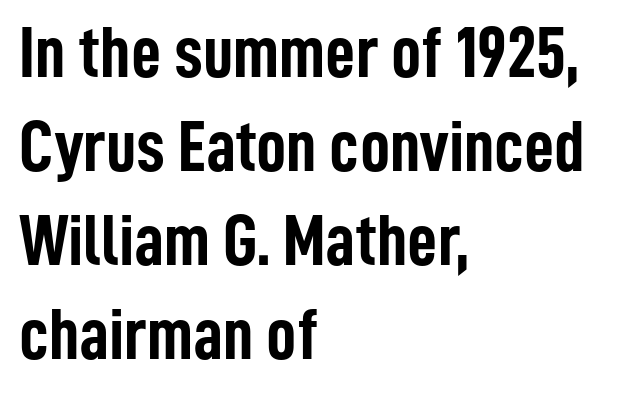
Q: Is the text bold? A: Yes.
Q: Is the text italic (slanted)? A: No, it is upright.
Q: Is the typeface a serif or a sans-serif typeface? A: Sans-serif.
Q: Is the text underlined? A: No.
Q: How is the paragraph aligned? A: Left-aligned.
Q: Is the spacing between letters normal or unusually wide? A: Normal.
Q: Is the spacing between lines tight, normal or loose? A: Normal.
Q: Width (condensed, normal, or wide)? A: Condensed.
Q: Stroke contrast? A: Low.
Q: x-height? A: Medium.
Q: Monospaced? A: No.
